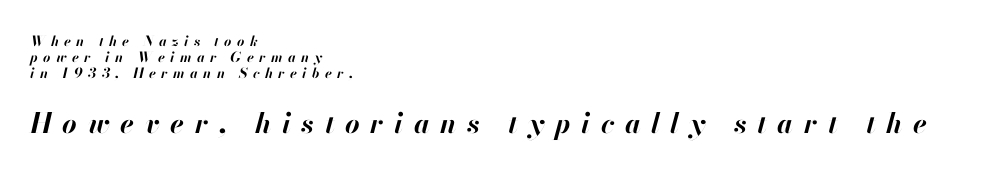
Typesetter's note — lower block bumped up in size, upper block left smaller. The letters are spread apart with noticeably loose tracking. It's the slanting kind of type. The paragraph has a hard left edge and a soft right edge.
